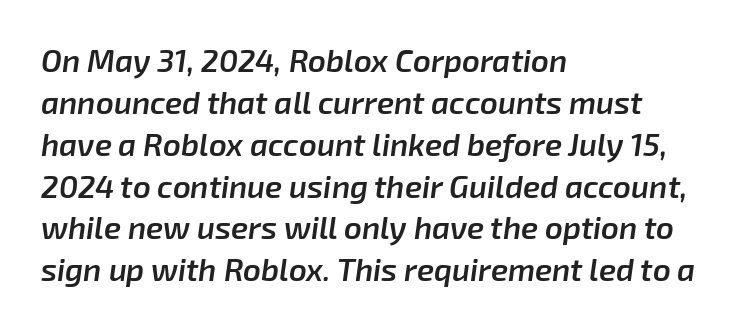
{"italic": "yes", "lean": "right", "slant_degrees": 8, "bold": "semi", "weight": "semibold", "width": "normal", "stroke_contrast": "low", "x_height": "medium", "monospaced": "no", "underline": "no", "align": "left", "line_spacing": "normal", "line_spacing_ratio": 1.35, "letter_spacing": "normal", "letter_spacing_em": 0.0, "glyph_px": 31}
